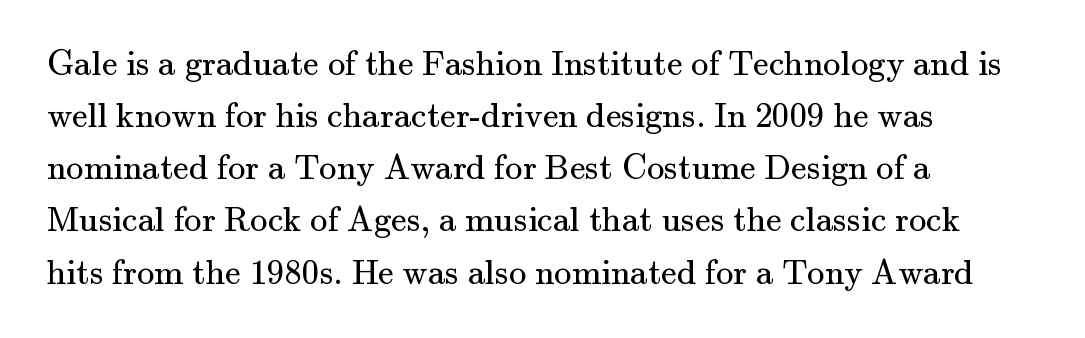
Q: Is the text bold? A: No.
Q: Is the text italic (slanted)? A: No, it is upright.
Q: Is the typeface a serif or a sans-serif typeface? A: Serif.
Q: Is the text underlined? A: No.
Q: How is the paragraph aligned? A: Left-aligned.
Q: Is the spacing between letters normal or unusually wide? A: Normal.
Q: Is the spacing between lines tight, normal or loose? A: Normal.
Q: Width (condensed, normal, or wide)? A: Normal.
Q: Stroke contrast? A: Medium.
Q: x-height? A: Small.
Q: Monospaced? A: No.
